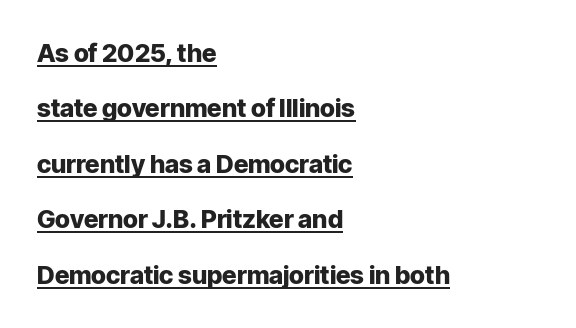
Q: Is the text bold? A: Yes.
Q: Is the text italic (slanted)? A: No, it is upright.
Q: Is the text underlined? A: Yes.
Q: How is the paragraph aligned? A: Left-aligned.
Q: Is the spacing between letters normal or unusually wide? A: Normal.
Q: Is the spacing between lines tight, normal or loose? A: Loose.
